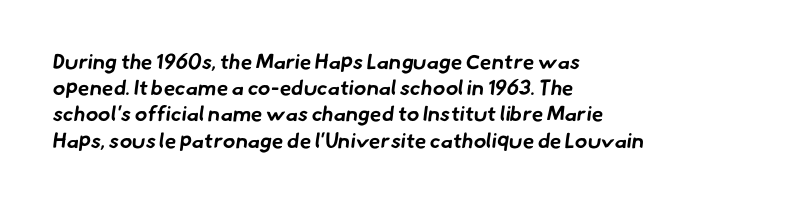
{"bold": "yes", "underline": "no", "align": "left", "line_spacing": "normal", "line_spacing_ratio": 1.25, "letter_spacing": "normal", "letter_spacing_em": 0.0, "glyph_px": 21}
